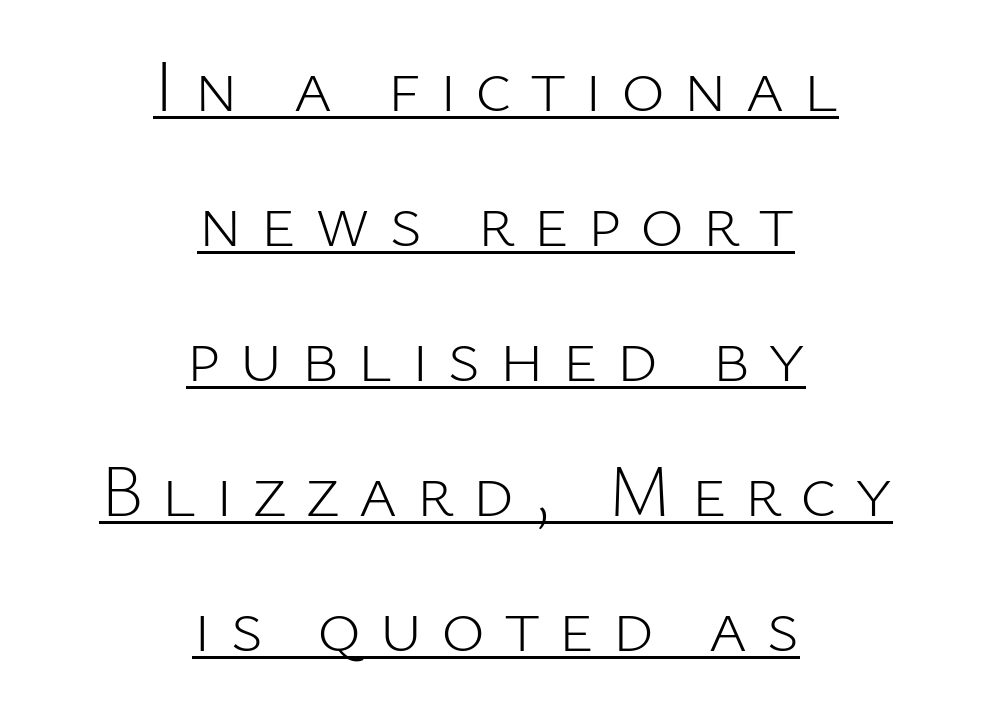
The image shows 75 px light sans-serif type, upright; set centered, line spacing 1.8x, unusually wide letter spacing (+0.24 em), underlined; low stroke contrast and a medium x-height.
